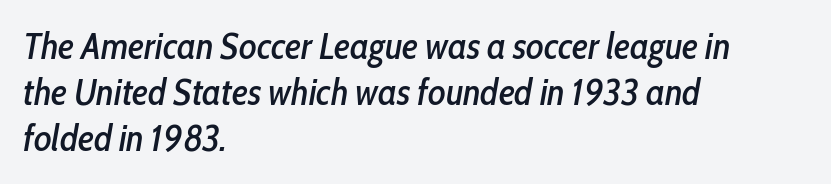
Q: Is the text italic (slanted)? A: Yes, it leans right by about 10 degrees.
Q: Is the text underlined? A: No.
Q: How is the paragraph aligned? A: Left-aligned.
Q: Is the spacing between letters normal or unusually wide? A: Normal.
Q: Width (condensed, normal, or wide)? A: Condensed.
Q: Stroke contrast? A: Low.
Q: x-height? A: Medium.
Q: Monospaced? A: No.
